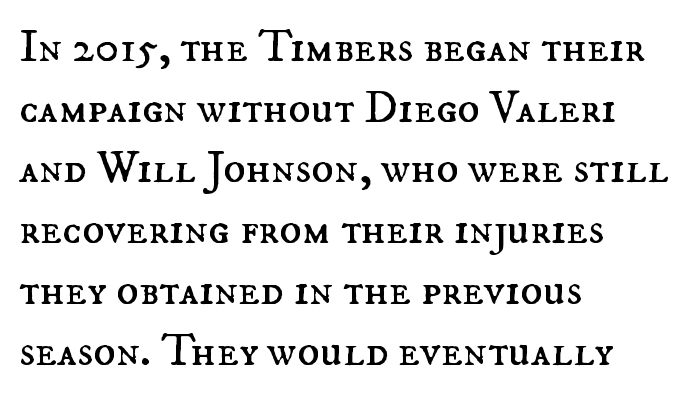
Q: Is the text bold? A: No.
Q: Is the text italic (slanted)? A: No, it is upright.
Q: Is the text underlined? A: No.
Q: How is the paragraph aligned? A: Left-aligned.
Q: Is the spacing between letters normal or unusually wide? A: Normal.
Q: Is the spacing between lines tight, normal or loose? A: Normal.
Q: Width (condensed, normal, or wide)? A: Normal.
Q: Stroke contrast? A: Medium.
Q: x-height? A: Small.
Q: Monospaced? A: No.
